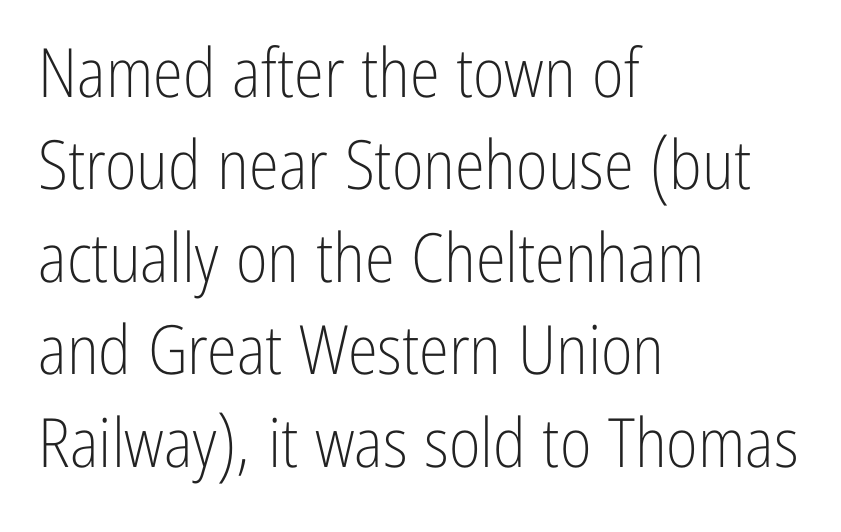
The image shows 68 px light, condensed sans-serif type, upright; set left-aligned, normal line spacing (1.36x), normal letter spacing, not underlined; low stroke contrast and a medium x-height.
